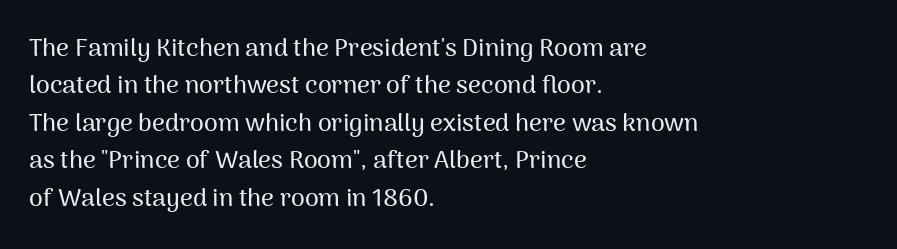
{"italic": "no", "underline": "no", "align": "left", "line_spacing": "normal", "line_spacing_ratio": 1.5, "letter_spacing": "normal", "letter_spacing_em": 0.0, "glyph_px": 25}
